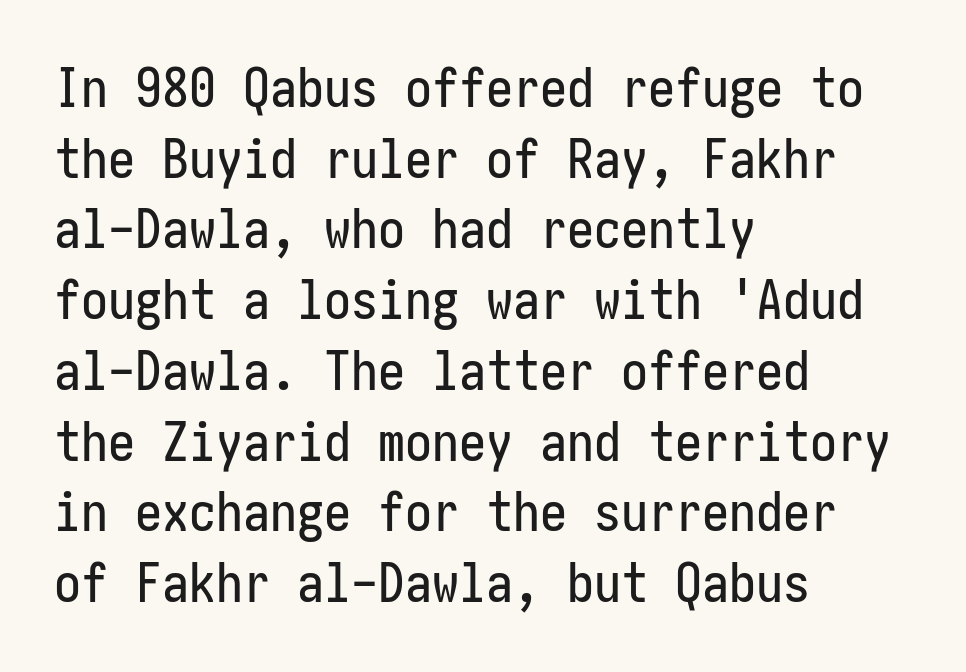
Check the space under the baseline: it is left empty. Reading down the block, your eye returns to a fixed left position each line. Designer's note — italics off, roman on. Nothing unusual about the tracking: characters are spaced as the font intends. Summary of vertical rhythm: regular, with standard interline spacing.
